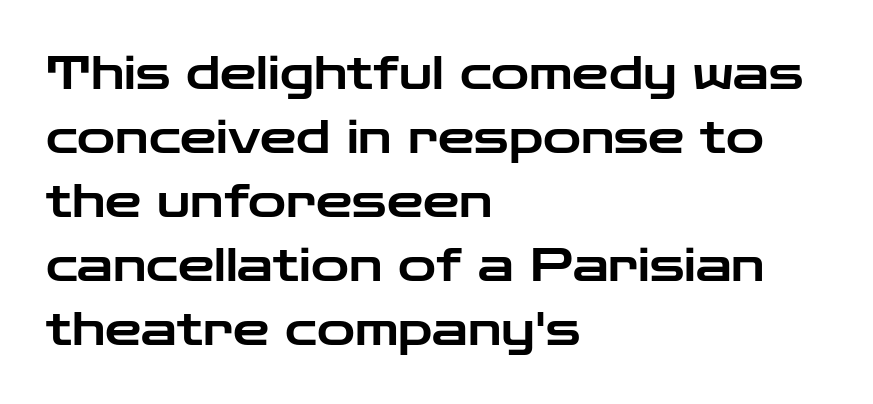
The image shows 46 px wide sans-serif type, upright; set left-aligned, normal line spacing (1.39x), normal letter spacing, not underlined; low stroke contrast and a medium x-height.
